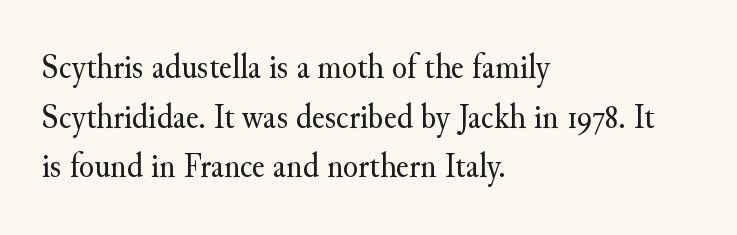
{"serif": "yes", "italic": "no", "bold": "no", "weight": "regular", "width": "normal", "stroke_contrast": "medium", "x_height": "small", "monospaced": "no", "underline": "no", "align": "left", "line_spacing": "normal", "line_spacing_ratio": 1.42, "letter_spacing": "normal", "letter_spacing_em": 0.0, "glyph_px": 35}
